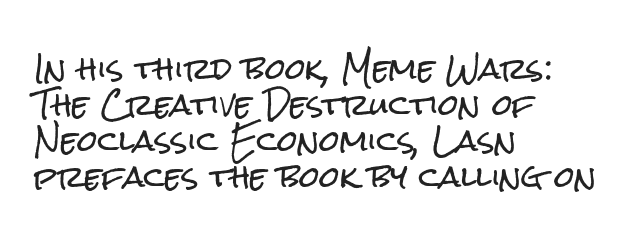
{"serif": "no", "italic": "no", "width": "condensed", "stroke_contrast": "low", "x_height": "medium", "monospaced": "no", "underline": "no", "align": "left", "line_spacing_ratio": 1.24, "letter_spacing": "normal", "letter_spacing_em": 0.0, "glyph_px": 29}
